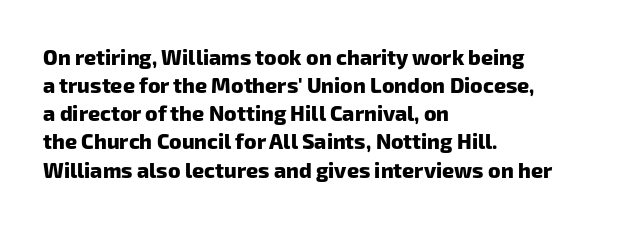
Q: Is the text bold? A: Yes.
Q: Is the text underlined? A: No.
Q: How is the paragraph aligned? A: Left-aligned.
Q: Is the spacing between letters normal or unusually wide? A: Normal.
Q: Is the spacing between lines tight, normal or loose? A: Normal.
